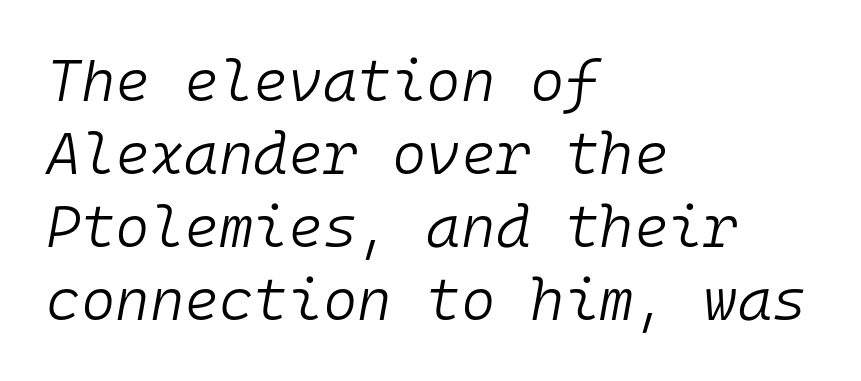
Q: Is the text bold? A: No.
Q: Is the text italic (slanted)? A: Yes, it leans right by about 10 degrees.
Q: Is the text underlined? A: No.
Q: How is the paragraph aligned? A: Left-aligned.
Q: Is the spacing between letters normal or unusually wide? A: Normal.
Q: Width (condensed, normal, or wide)? A: Normal.
Q: Stroke contrast? A: Low.
Q: x-height? A: Medium.
Q: Monospaced? A: Yes.
